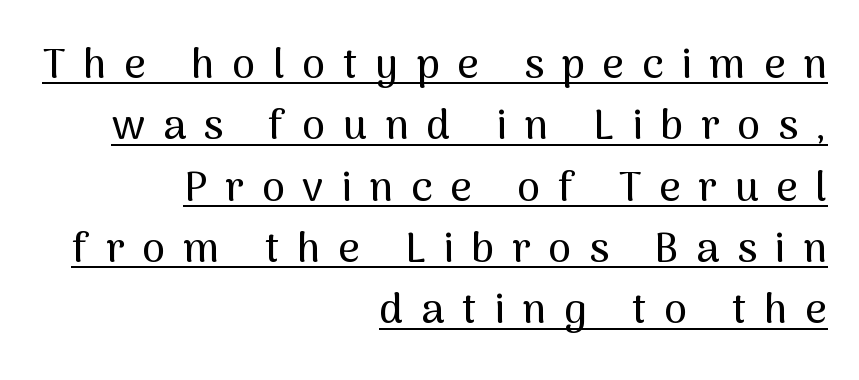
Q: Is the text italic (slanted)? A: No, it is upright.
Q: Is the typeface a serif or a sans-serif typeface? A: Sans-serif.
Q: Is the text underlined? A: Yes.
Q: How is the paragraph aligned? A: Right-aligned.
Q: Is the spacing between letters normal or unusually wide? A: Unusually wide.
Q: Is the spacing between lines tight, normal or loose? A: Normal.
Q: Width (condensed, normal, or wide)? A: Normal.
Q: Stroke contrast? A: Medium.
Q: x-height? A: Medium.
Q: Monospaced? A: No.
